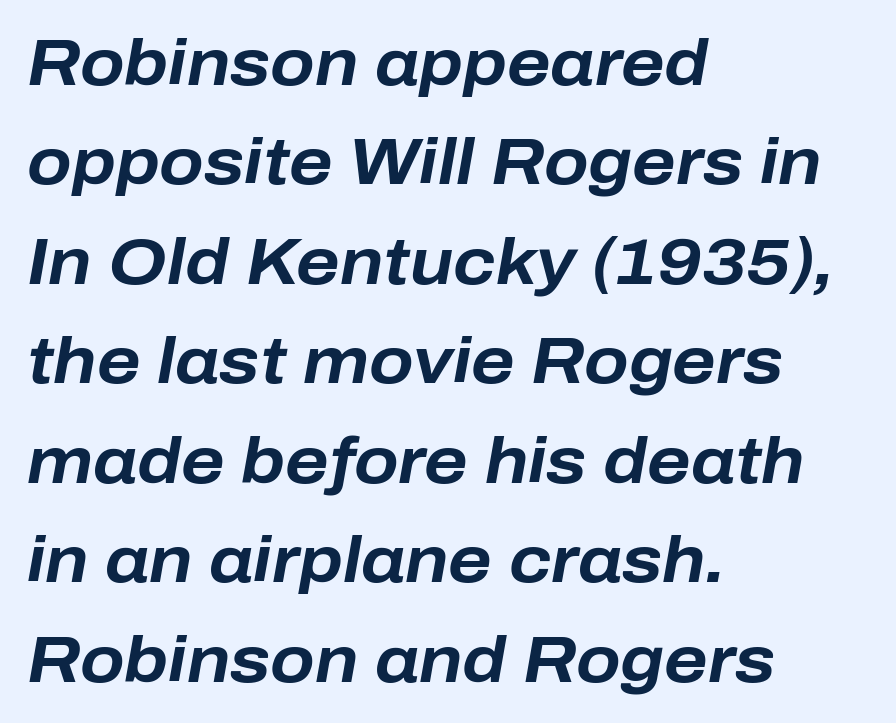
{"italic": "yes", "lean": "right", "slant_degrees": 10, "bold": "yes", "weight": "bold", "width": "normal", "stroke_contrast": "low", "x_height": "medium", "monospaced": "no", "underline": "no", "align": "left", "line_spacing": "normal", "line_spacing_ratio": 1.53, "letter_spacing": "normal", "letter_spacing_em": 0.0, "glyph_px": 65}
